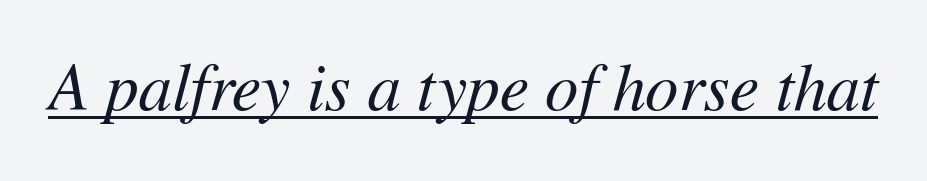
Q: Is the text bold? A: No.
Q: Is the text italic (slanted)? A: Yes, it leans right by about 11 degrees.
Q: Is the text underlined? A: Yes.
Q: Is the spacing between letters normal or unusually wide? A: Normal.
Q: Width (condensed, normal, or wide)? A: Normal.
Q: Stroke contrast? A: Medium.
Q: x-height? A: Medium.
Q: Monospaced? A: No.
